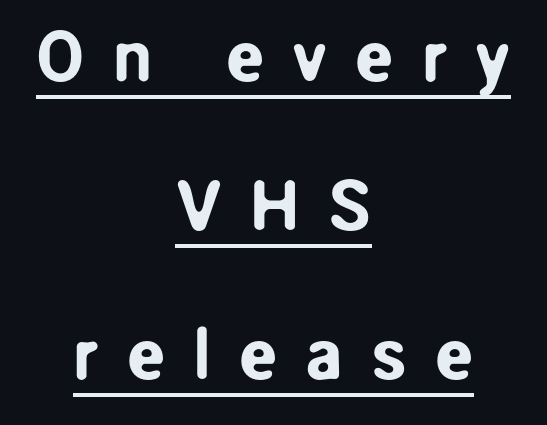
The image shows 71 px sans-serif type, upright; set centered, loose line spacing (2.1x), unusually wide letter spacing (+0.39 em), underlined; low stroke contrast and a medium x-height.
